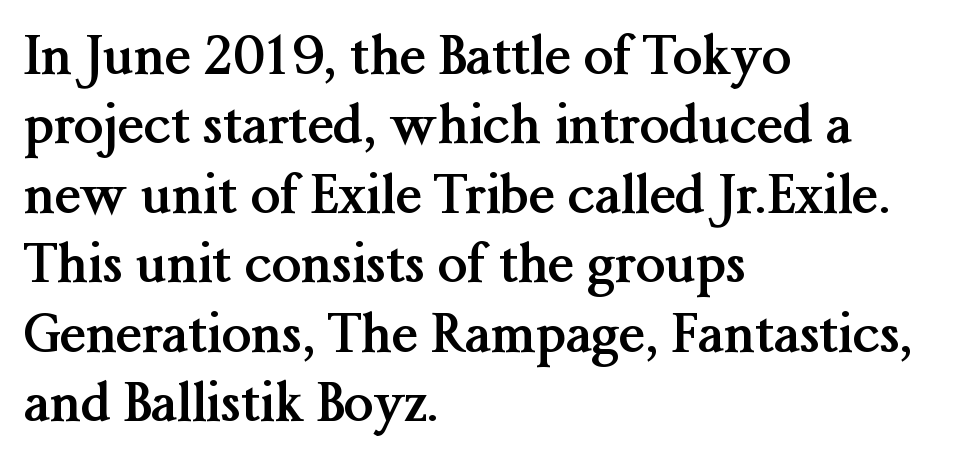
Does the lettering tilt? It doesn't — this is upright. Heavy, bold letterforms. Do the characters align in a grid? No, the font is proportional. The words here are not underlined. Notice how descenders clear the ascenders below comfortably — that's standard leading.
